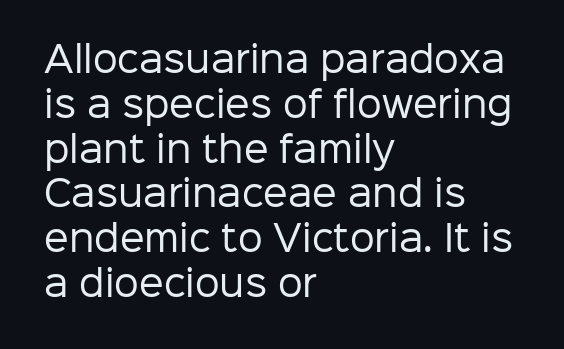
Alignment: flush left. Clear beneath every line of the passage. Posture: straight, roman, zero tilt. This reads as an unemphasized weight, regular at the heaviest. A typesetter would label this face a sans. Honestly, the letter spacing is just normal — you wouldn't notice it.
